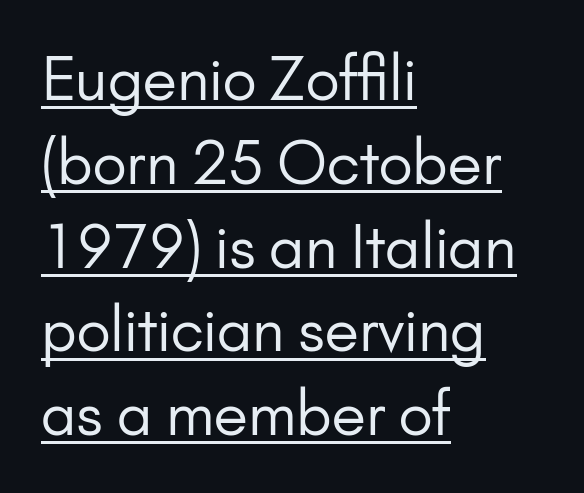
Stroke thickness stays within the range of a standard reading face or lighter. Students, note that the glyphs here touch the page at normal intervals. Regarding serifs, this sample does without them. In terms of leading, this rendering sits right in the middle. Each line starts at the same left margin while the right side varies. The type sits square on the baseline with zero lean.
